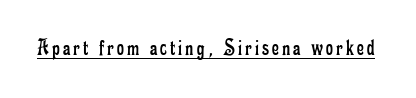
Q: Is the text bold? A: No.
Q: Is the text italic (slanted)? A: No, it is upright.
Q: Is the text underlined? A: Yes.
